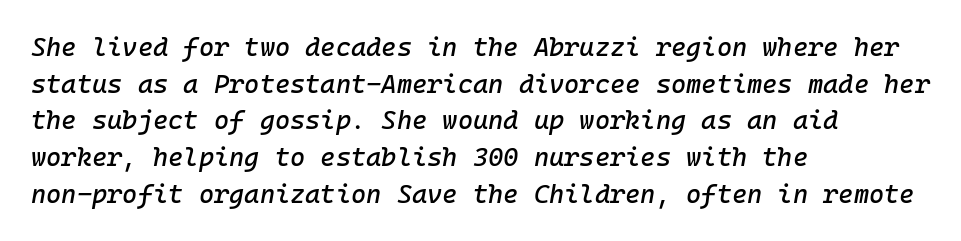
{"italic": "yes", "lean": "right", "slant_degrees": 10, "underline": "no", "align": "left", "line_spacing": "normal", "line_spacing_ratio": 1.41, "letter_spacing": "normal", "letter_spacing_em": 0.0, "glyph_px": 26}
